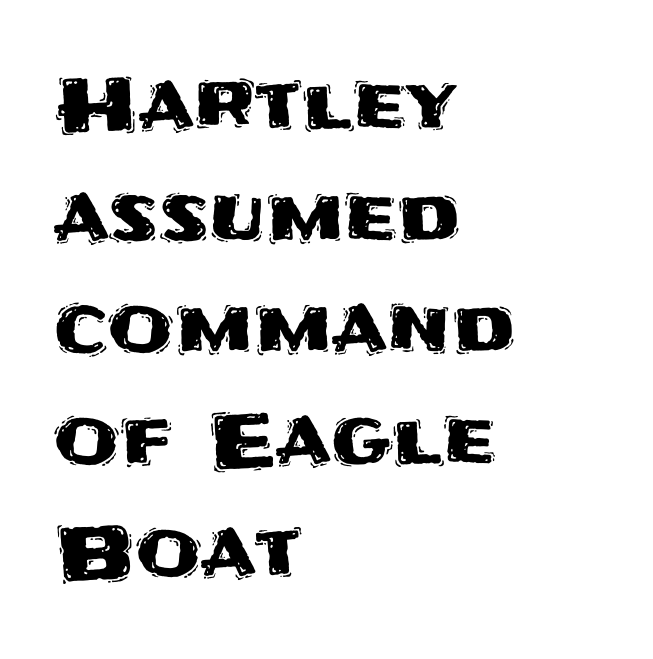
{"serif": "no", "italic": "no", "width": "normal", "stroke_contrast": "medium", "x_height": "large", "monospaced": "no", "underline": "no", "align": "left", "line_spacing": "normal", "line_spacing_ratio": 1.49, "letter_spacing": "normal", "letter_spacing_em": 0.0, "glyph_px": 75}
